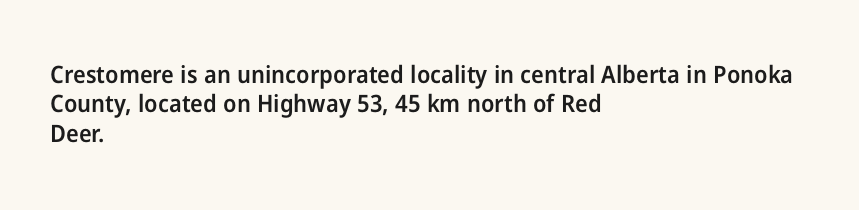
Q: Is the text bold? A: Semi-bold.
Q: Is the text italic (slanted)? A: No, it is upright.
Q: Is the text underlined? A: No.
Q: How is the paragraph aligned? A: Left-aligned.
Q: Is the spacing between letters normal or unusually wide? A: Normal.
